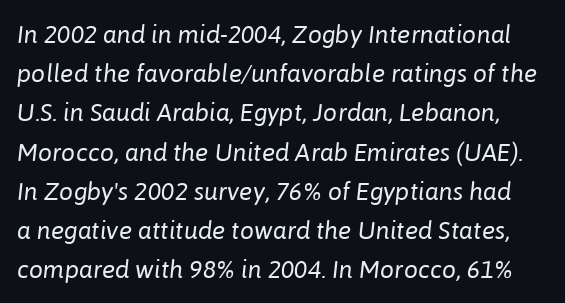
The image shows 25 px text type, italic (leaning right); set normal line spacing (1.57x), normal letter spacing, not underlined.
